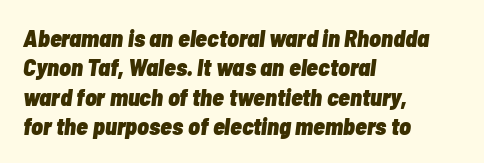
The image shows 24 px bold type, italic (leaning right); set left-aligned, line spacing 1.22x, normal letter spacing, not underlined.
